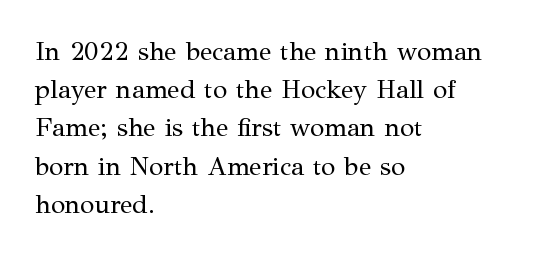
{"italic": "no", "bold": "no", "underline": "no", "align": "left", "line_spacing": "normal", "line_spacing_ratio": 1.47, "letter_spacing": "normal", "letter_spacing_em": 0.0, "glyph_px": 26}
